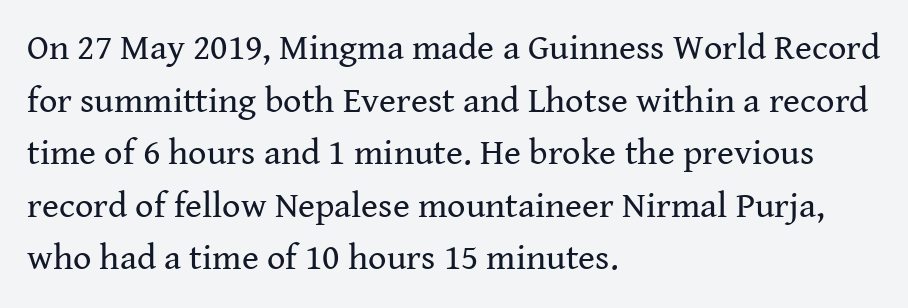
Q: Is the text bold? A: No.
Q: Is the text italic (slanted)? A: No, it is upright.
Q: Is the typeface a serif or a sans-serif typeface? A: Serif.
Q: Is the text underlined? A: No.
Q: How is the paragraph aligned? A: Left-aligned.
Q: Is the spacing between letters normal or unusually wide? A: Normal.
Q: Is the spacing between lines tight, normal or loose? A: Normal.
Q: Width (condensed, normal, or wide)? A: Normal.
Q: Stroke contrast? A: Medium.
Q: x-height? A: Medium.
Q: Monospaced? A: No.
